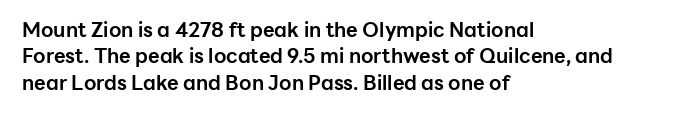
The image shows 20 px bold type, upright; set left-aligned, normal line spacing (1.32x), normal letter spacing, not underlined.
